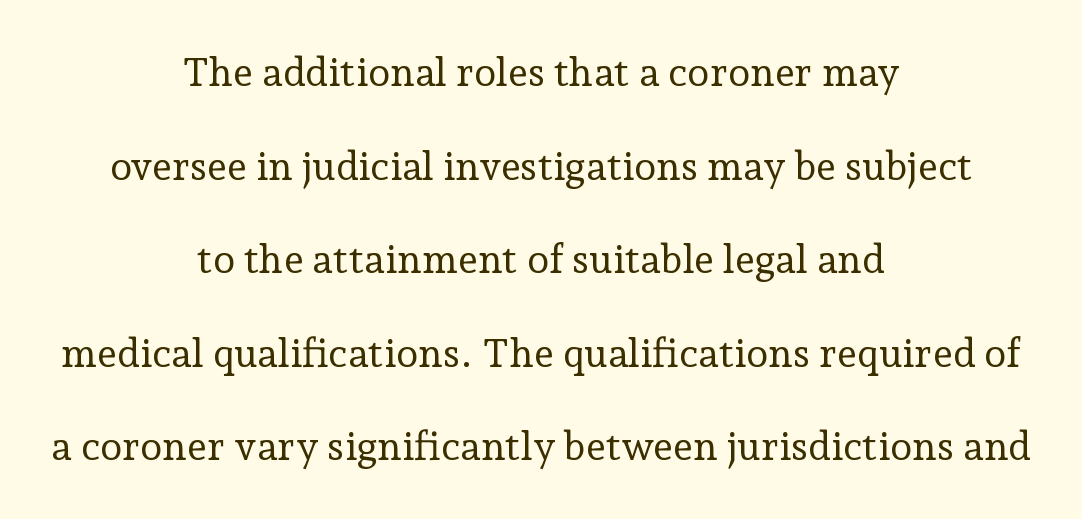
The text was rendered using a seriffed face with decorative stroke endings. Each letter keeps its own natural width here, so spacing adapts to shape. The horizontal fit of the characters is conventional and even. Is there any slant? The stems are plumb. Quick note: underline off. Typeset on center — no edge is straight.
